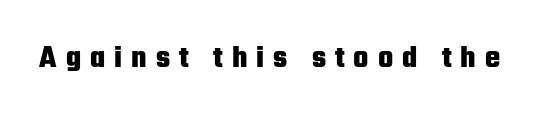
Q: Is the text bold? A: Yes.
Q: Is the text italic (slanted)? A: No, it is upright.
Q: Is the typeface a serif or a sans-serif typeface? A: Sans-serif.
Q: Is the text underlined? A: No.
Q: Is the spacing between letters normal or unusually wide? A: Unusually wide.
Q: Width (condensed, normal, or wide)? A: Condensed.
Q: Stroke contrast? A: Low.
Q: x-height? A: Medium.
Q: Monospaced? A: No.
